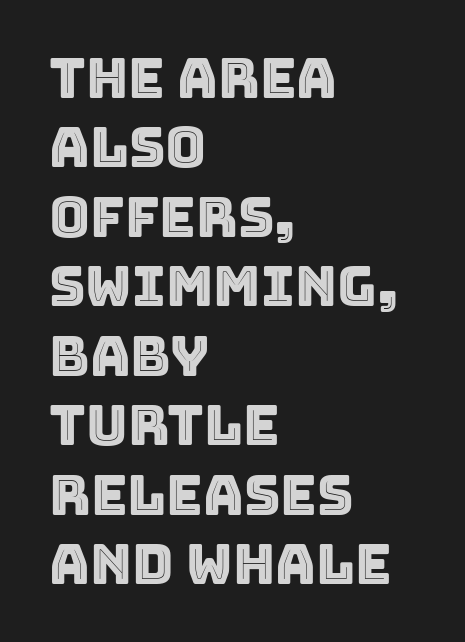
The image shows 56 px text type, upright; set left-aligned, line spacing 1.24x, normal letter spacing, not underlined; a large x-height.
